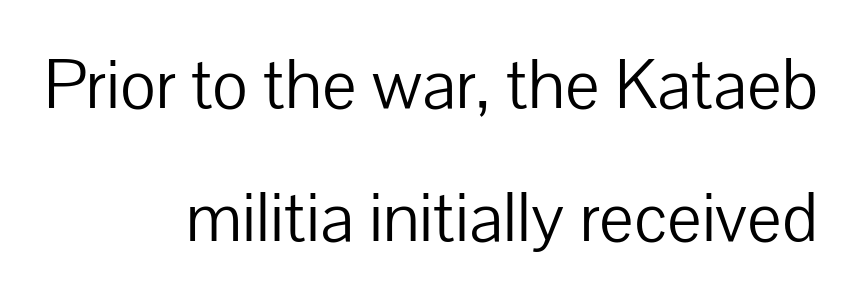
The image shows 69 px light sans-serif type, upright; set right-aligned, loose line spacing (1.93x), normal letter spacing, not underlined; low stroke contrast and a medium x-height.
